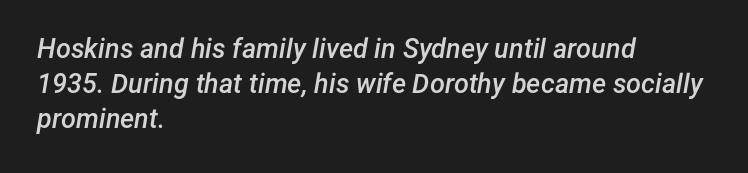
There is no visible air inserted between adjacent glyphs. Compared with ordinary roman type, these characters are visibly tilted. One glance says typical: line gaps are just what's usual. The space directly below the letters is spotless.
